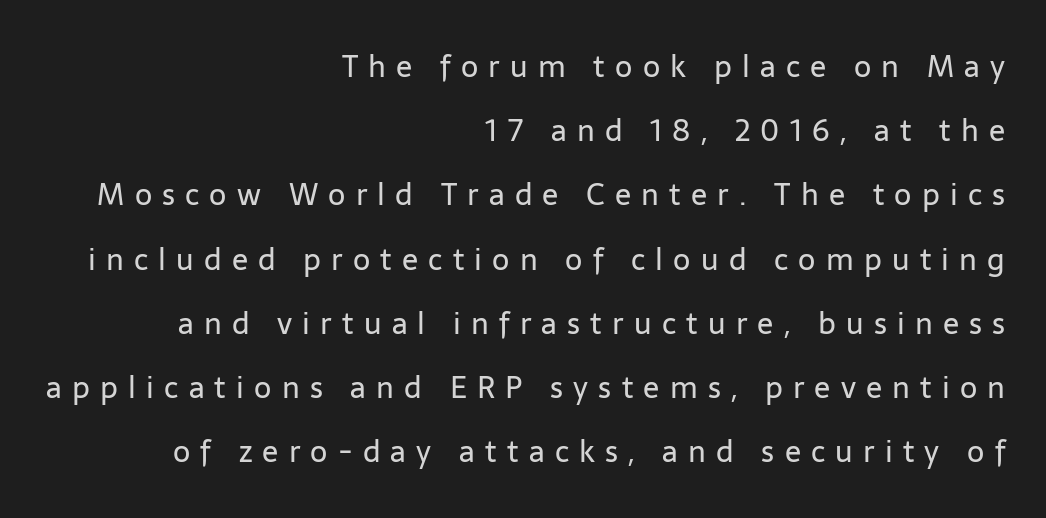
Letters have the restrained weight of plain body copy at most. The text was rendered using a sans face with plain stroke endings. Short and long lines alike share a common ending point at right. There is plenty of visible air inserted between adjacent glyphs.
